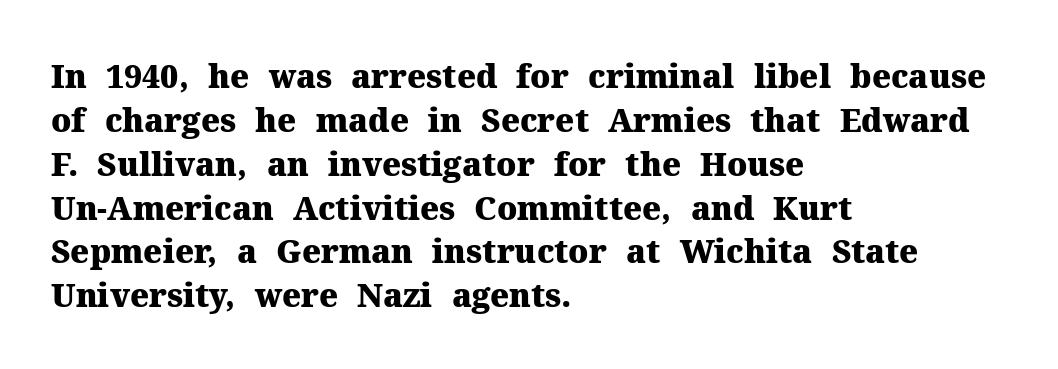
The image shows 32 px heavy serif type, upright; set left-aligned, normal line spacing (1.37x), normal letter spacing, not underlined; medium stroke contrast and a medium x-height.
